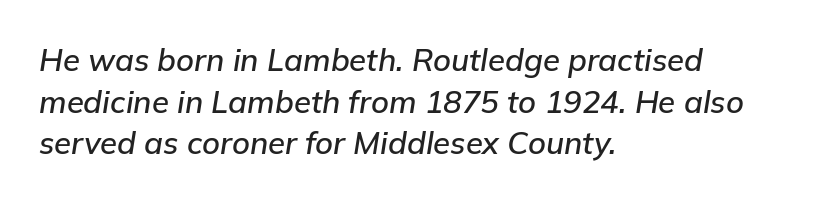
Think of a printed novel: that variable character pitch is what you see here. A normal amount of white space separates one row of letters from the next. What stands out about the letter spacing? Nothing — it is the standard amount. Italic: yes, the glyphs are oblique.
